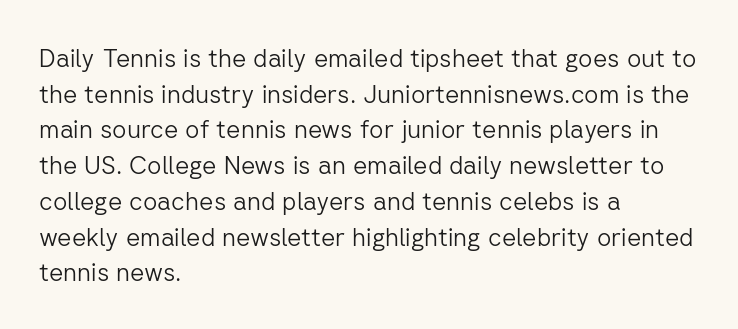
No word sits above an underline. These lines stack with their left ends in a neat column. The line-height multiplier appears to be the usual default. Ordinary non-slanted type is in use. Students, note that the glyphs here touch the page at normal intervals.
